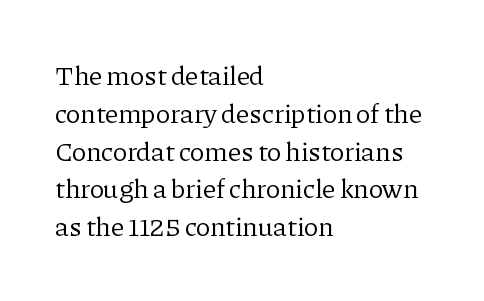
The image shows 27 px text type, upright; set left-aligned, normal line spacing (1.4x), normal letter spacing, not underlined.
